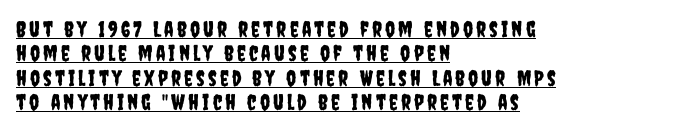
A roman cut, with each character standing at attention. Students, observe: this is what under-led, compact text looks like. What decoration does the sample have? An underline. Short and long lines alike share a common starting point at left.
